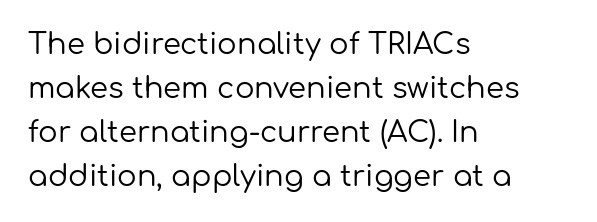
The image shows 29 px regular-weight sans-serif type, upright; set left-aligned, normal line spacing (1.52x), normal letter spacing, not underlined; low stroke contrast and a medium x-height.
